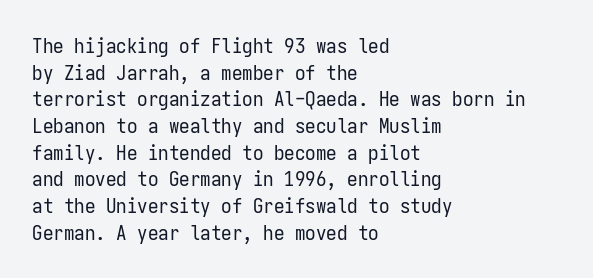
The image shows 21 px text type, upright; set left-aligned, normal line spacing (1.27x), normal letter spacing, not underlined.
